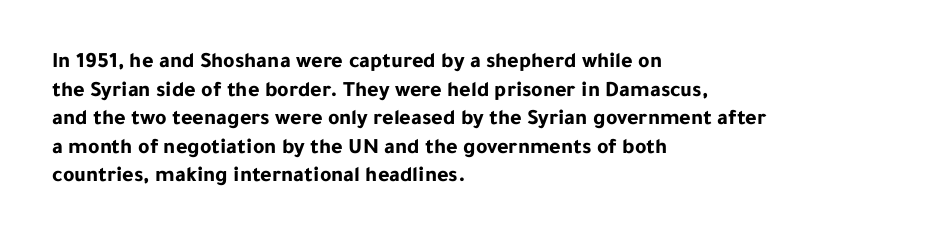
Q: Is the text bold? A: Yes.
Q: Is the text italic (slanted)? A: No, it is upright.
Q: Is the text underlined? A: No.
Q: How is the paragraph aligned? A: Left-aligned.
Q: Is the spacing between letters normal or unusually wide? A: Normal.
Q: Is the spacing between lines tight, normal or loose? A: Normal.
